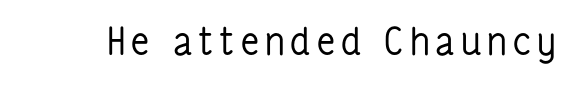
Typographically, this falls in the sans-serif category. The characters are drawn with everyday or finer stroke widths. The glyphs are unaccompanied by any horizontal stroke below them. Is there any slant? The stems are plumb. Each letter keeps its own natural width here, so spacing adapts to shape.
